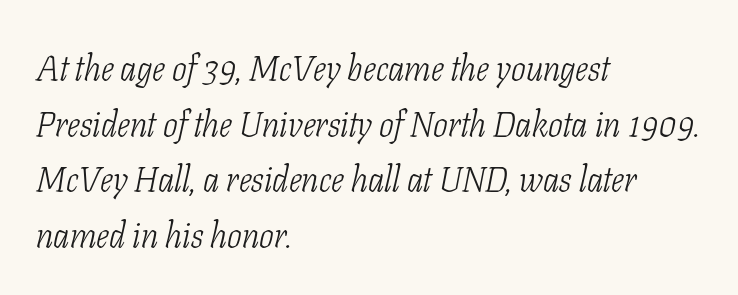
Vertical stems look standard width or narrower in stroke. The glyphs in this specimen are seriffed. If you measured baseline to baseline, you'd find a middling distance. The axis of the letterforms is tilted away from vertical. Descender tails drop into unmarked territory. How are the letters spaced? Ordinarily, with no added tracking.
